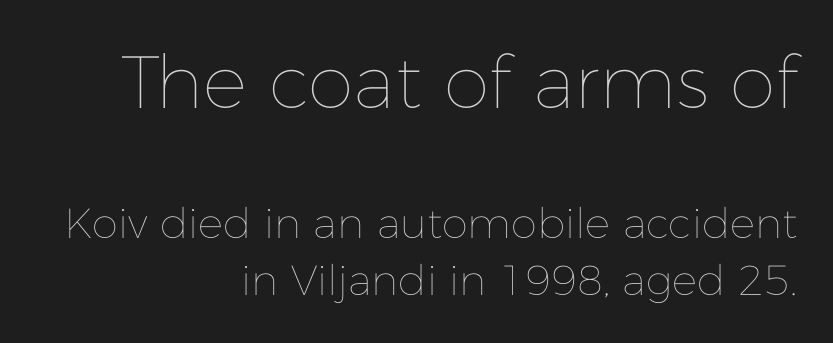
Q: Is the text bold? A: No.
Q: Is the text italic (slanted)? A: No, it is upright.
Q: Is the text underlined? A: No.
Q: How is the paragraph aligned? A: Right-aligned.
Q: Is the spacing between letters normal or unusually wide? A: Normal.
Q: Is the spacing between lines tight, normal or loose? A: Normal.
Q: Which block of text is set in a larger size, the first (top) or the second (bottom)? A: The first (top) one.
Q: Width (condensed, normal, or wide)? A: Normal.
Q: Stroke contrast? A: Low.
Q: x-height? A: Medium.
Q: Monospaced? A: No.
